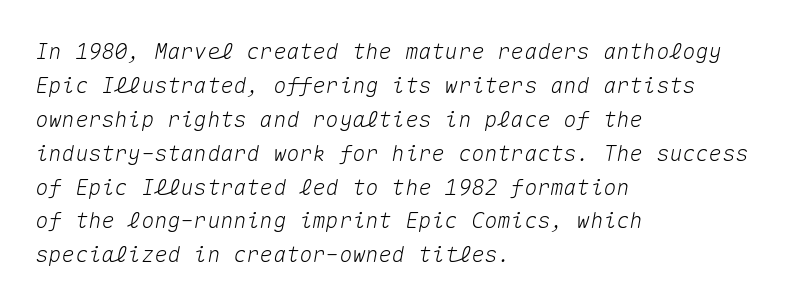
The image shows 22 px text type, italic (leaning right); set left-aligned, normal line spacing (1.54x), normal letter spacing, not underlined.
